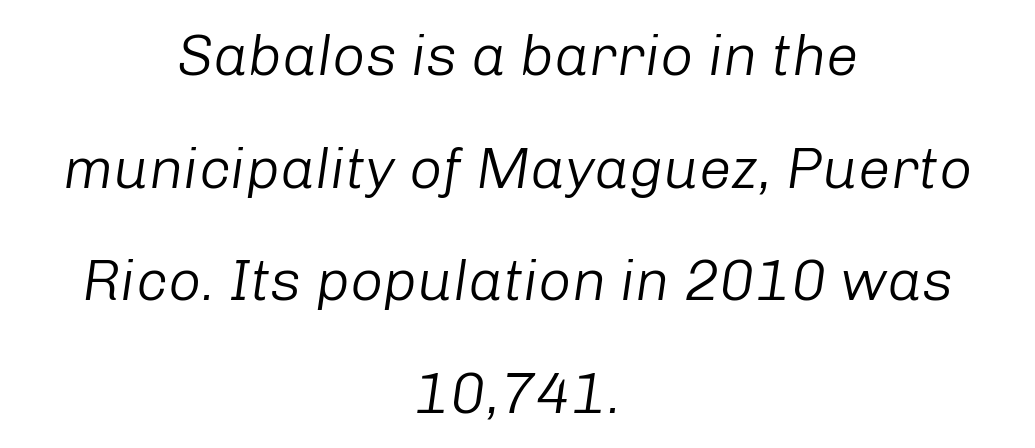
{"italic": "yes", "lean": "right", "slant_degrees": 8, "bold": "no", "weight": "light", "width": "normal", "stroke_contrast": "low", "x_height": "medium", "monospaced": "no", "underline": "no", "align": "center", "line_spacing": "loose", "line_spacing_ratio": 1.94, "letter_spacing": "normal", "letter_spacing_em": 0.0, "glyph_px": 58}
